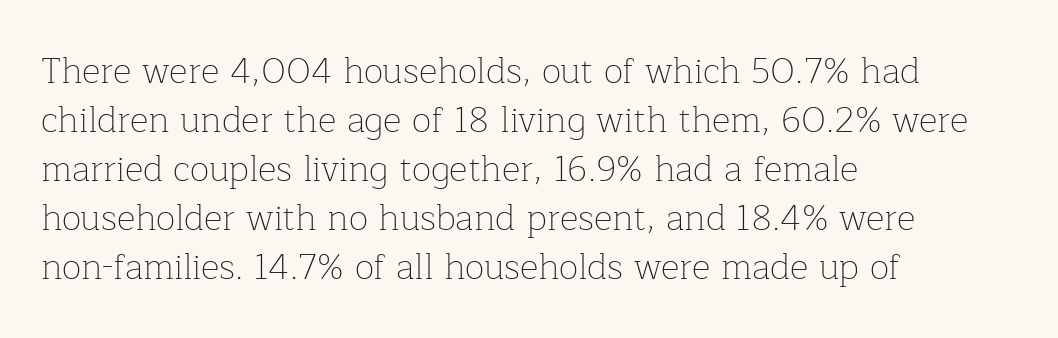
Q: Is the text bold? A: No.
Q: Is the text italic (slanted)? A: No, it is upright.
Q: Is the typeface a serif or a sans-serif typeface? A: Serif.
Q: Is the text underlined? A: No.
Q: How is the paragraph aligned? A: Left-aligned.
Q: Is the spacing between letters normal or unusually wide? A: Normal.
Q: Is the spacing between lines tight, normal or loose? A: Normal.
Q: Width (condensed, normal, or wide)? A: Normal.
Q: Stroke contrast? A: Low.
Q: x-height? A: Medium.
Q: Monospaced? A: No.
